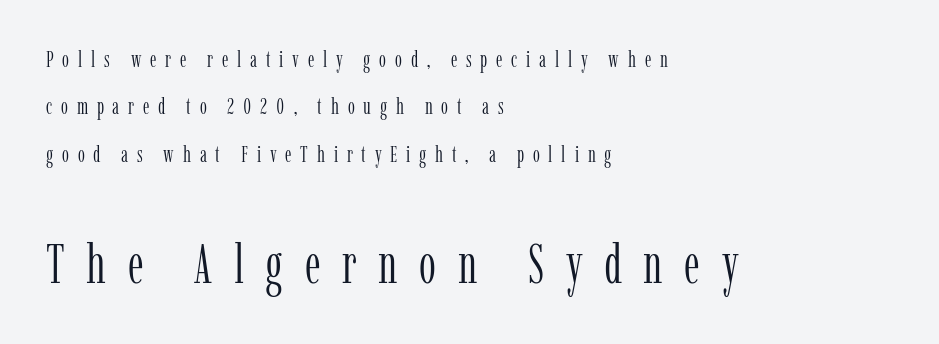
The image shows 54 px light, condensed serif type, upright; set left-aligned, loose line spacing (2.15x), unusually wide letter spacing (+0.4 em), not underlined; the second (bottom) block is 2.45x larger; low stroke contrast and a medium x-height.
